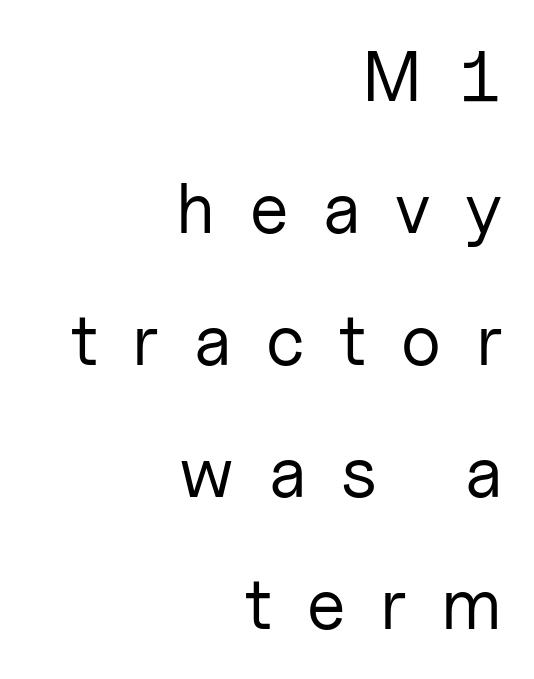
Q: Is the text bold? A: No.
Q: Is the text italic (slanted)? A: No, it is upright.
Q: Is the typeface a serif or a sans-serif typeface? A: Sans-serif.
Q: Is the text underlined? A: No.
Q: How is the paragraph aligned? A: Right-aligned.
Q: Is the spacing between letters normal or unusually wide? A: Unusually wide.
Q: Width (condensed, normal, or wide)? A: Normal.
Q: Stroke contrast? A: Low.
Q: x-height? A: Medium.
Q: Monospaced? A: No.
